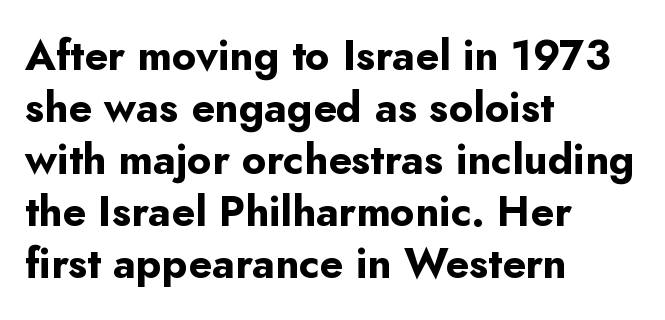
Character widths vary here, with narrow letters taking less room than wide ones. Short and long lines alike share a common starting point at left. This sample uses plain, unmodified letter spacing. Only glyphs here, with clear space below each row. I'd call this a sans setting — the letters go barefoot.
